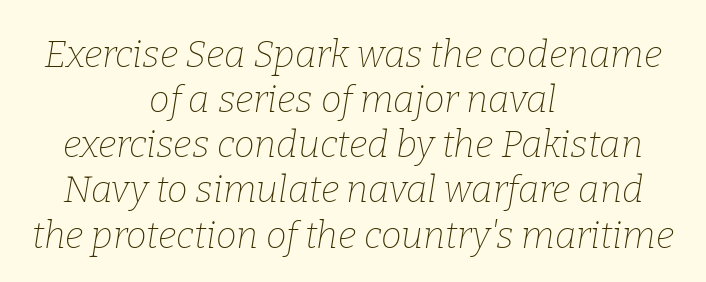
The image shows 37 px thin serif type, italic (leaning right); set centered, line spacing 1.22x, normal letter spacing, not underlined; low stroke contrast and a medium x-height.
